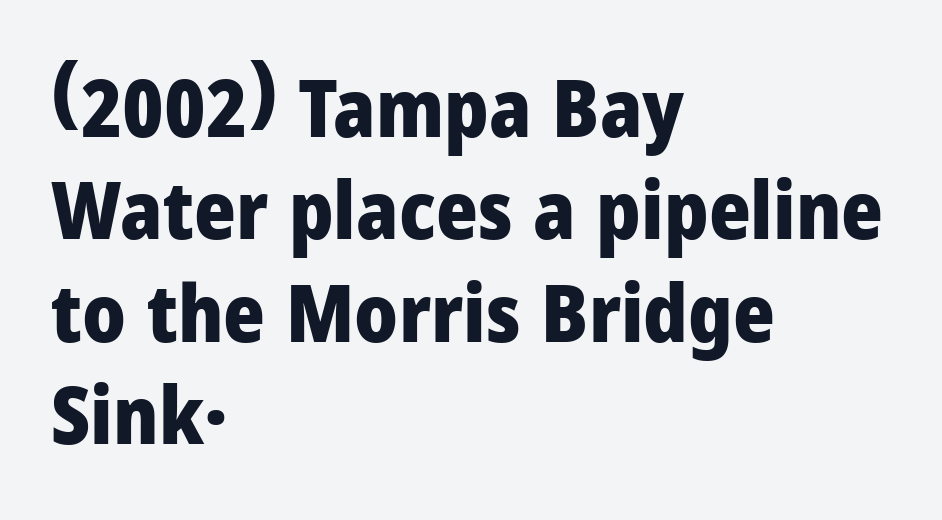
Q: Is the text bold? A: Yes.
Q: Is the text italic (slanted)? A: No, it is upright.
Q: Is the typeface a serif or a sans-serif typeface? A: Sans-serif.
Q: Is the text underlined? A: No.
Q: How is the paragraph aligned? A: Left-aligned.
Q: Is the spacing between letters normal or unusually wide? A: Normal.
Q: Is the spacing between lines tight, normal or loose? A: Normal.
Q: Width (condensed, normal, or wide)? A: Normal.
Q: Stroke contrast? A: Low.
Q: x-height? A: Medium.
Q: Monospaced? A: No.
